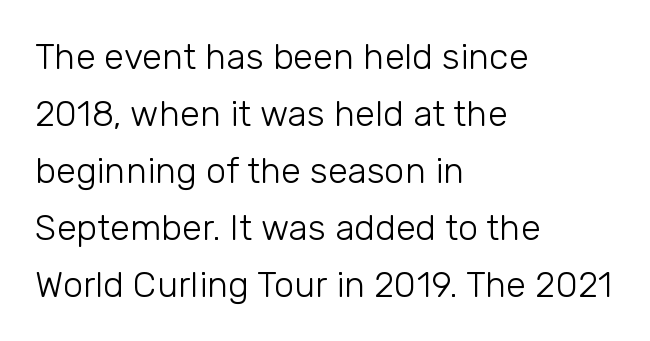
The image shows 36 px light sans-serif type, upright; set left-aligned, normal line spacing (1.58x), normal letter spacing, not underlined; low stroke contrast and a medium x-height.
